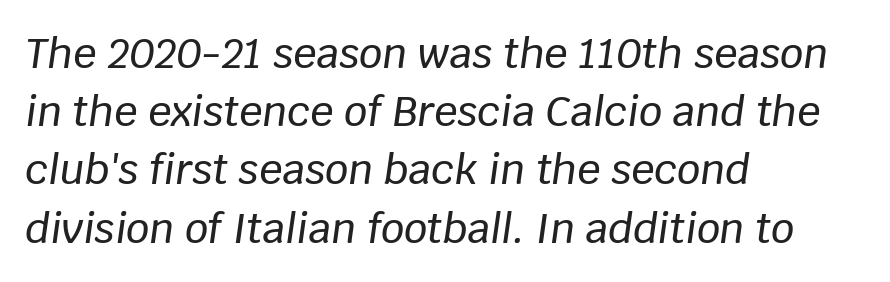
Q: Is the text italic (slanted)? A: Yes, it leans right by about 8 degrees.
Q: Is the text underlined? A: No.
Q: How is the paragraph aligned? A: Left-aligned.
Q: Is the spacing between letters normal or unusually wide? A: Normal.
Q: Is the spacing between lines tight, normal or loose? A: Normal.
Q: Width (condensed, normal, or wide)? A: Normal.
Q: Stroke contrast? A: Low.
Q: x-height? A: Large.
Q: Monospaced? A: No.
